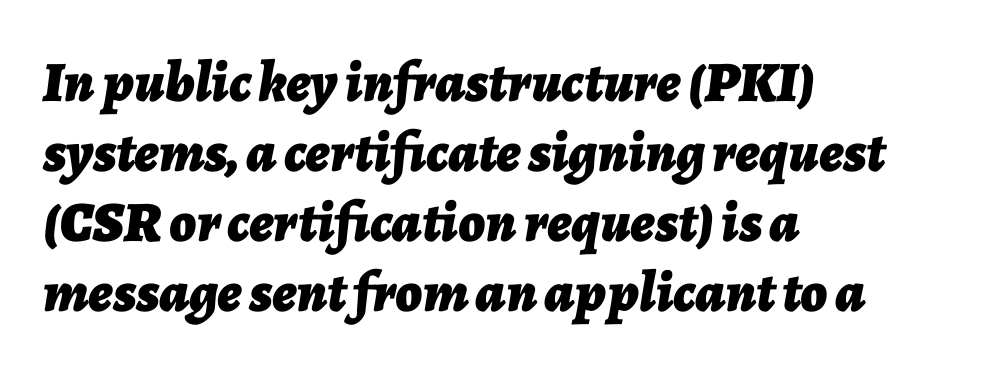
{"italic": "yes", "lean": "right", "slant_degrees": 7, "bold": "yes", "weight": "bold", "width": "normal", "stroke_contrast": "low", "x_height": "medium", "monospaced": "no", "underline": "no", "align": "left", "line_spacing_ratio": 1.23, "letter_spacing": "normal", "letter_spacing_em": 0.0, "glyph_px": 57}
